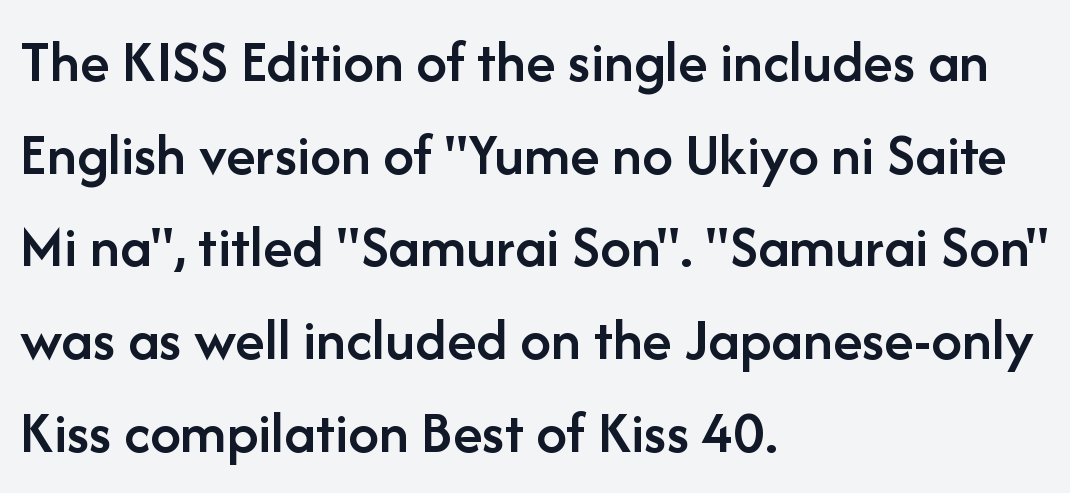
Normally led — the rows are evenly, conventionally spaced. Underline: absent. This is moderately heavy type, rendered in semibold. This rendering uses left alignment, leaving the right contour irregular. Between one letter and the next there's only the usual sliver of space.
